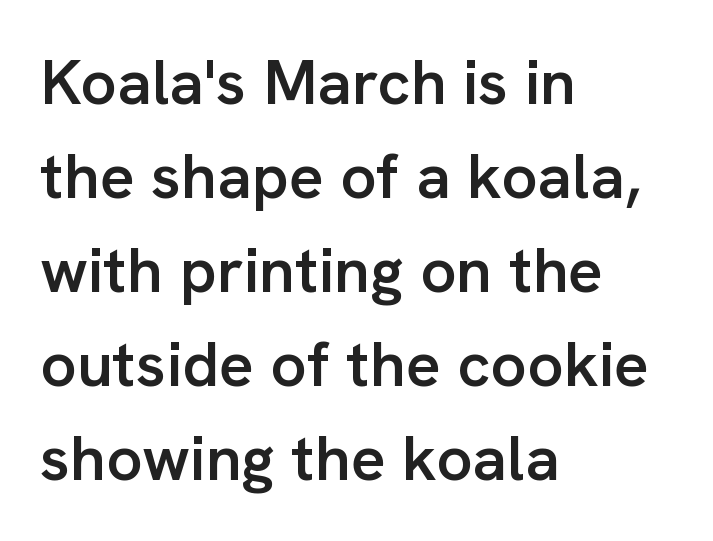
Q: Is the text bold? A: Semi-bold.
Q: Is the text italic (slanted)? A: No, it is upright.
Q: Is the typeface a serif or a sans-serif typeface? A: Sans-serif.
Q: Is the text underlined? A: No.
Q: How is the paragraph aligned? A: Left-aligned.
Q: Is the spacing between letters normal or unusually wide? A: Normal.
Q: Is the spacing between lines tight, normal or loose? A: Normal.
Q: Width (condensed, normal, or wide)? A: Normal.
Q: Stroke contrast? A: Low.
Q: x-height? A: Medium.
Q: Monospaced? A: No.
